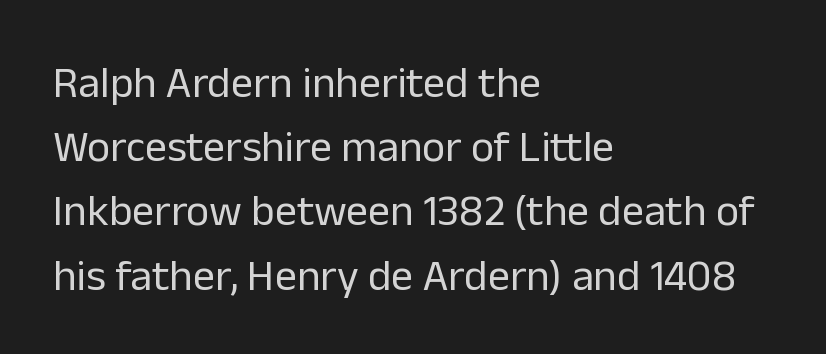
{"serif": "no", "italic": "no", "bold": "no", "weight": "regular", "width": "normal", "stroke_contrast": "low", "x_height": "medium", "monospaced": "no", "underline": "no", "align": "left", "line_spacing": "normal", "line_spacing_ratio": 1.46, "letter_spacing": "normal", "letter_spacing_em": 0.0, "glyph_px": 44}
